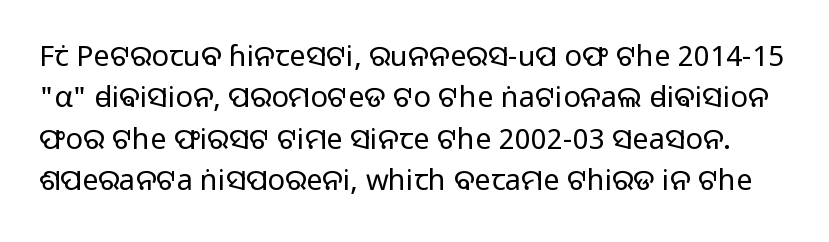
{"serif": "no", "italic": "no", "bold": "no", "weight": "light", "width": "normal", "stroke_contrast": "low", "x_height": "medium", "monospaced": "no", "underline": "no", "line_spacing": "normal", "line_spacing_ratio": 1.43, "letter_spacing": "normal", "letter_spacing_em": 0.0, "glyph_px": 29}
